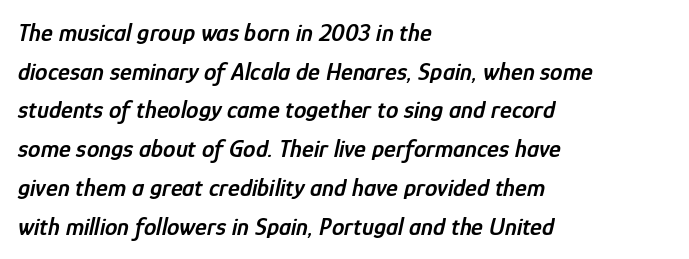
{"italic": "yes", "lean": "right", "slant_degrees": 12, "bold": "semi", "underline": "no", "align": "left", "line_spacing": "normal", "line_spacing_ratio": 1.55, "letter_spacing": "normal", "letter_spacing_em": 0.0, "glyph_px": 25}
